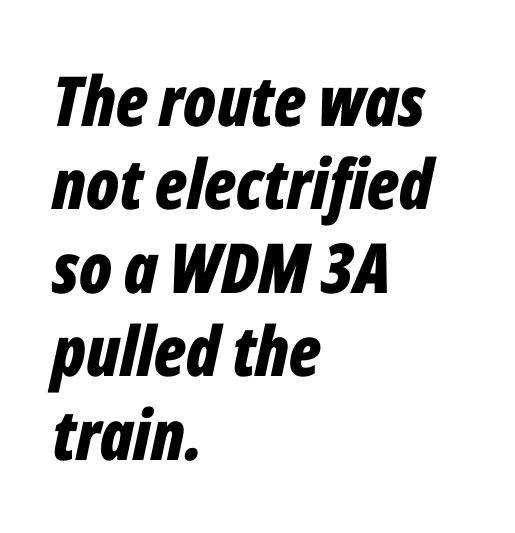
Q: Is the text bold? A: Yes.
Q: Is the text italic (slanted)? A: Yes, it leans right by about 12 degrees.
Q: Is the text underlined? A: No.
Q: How is the paragraph aligned? A: Left-aligned.
Q: Is the spacing between letters normal or unusually wide? A: Normal.
Q: Width (condensed, normal, or wide)? A: Condensed.
Q: Stroke contrast? A: Low.
Q: x-height? A: Medium.
Q: Monospaced? A: No.
